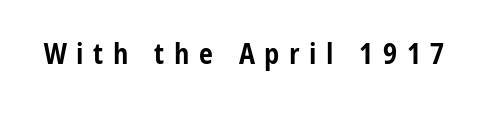
Q: Is the text bold? A: Yes.
Q: Is the text italic (slanted)? A: No, it is upright.
Q: Is the typeface a serif or a sans-serif typeface? A: Sans-serif.
Q: Is the text underlined? A: No.
Q: Is the spacing between letters normal or unusually wide? A: Unusually wide.
Q: Width (condensed, normal, or wide)? A: Condensed.
Q: Stroke contrast? A: Low.
Q: x-height? A: Medium.
Q: Monospaced? A: No.
